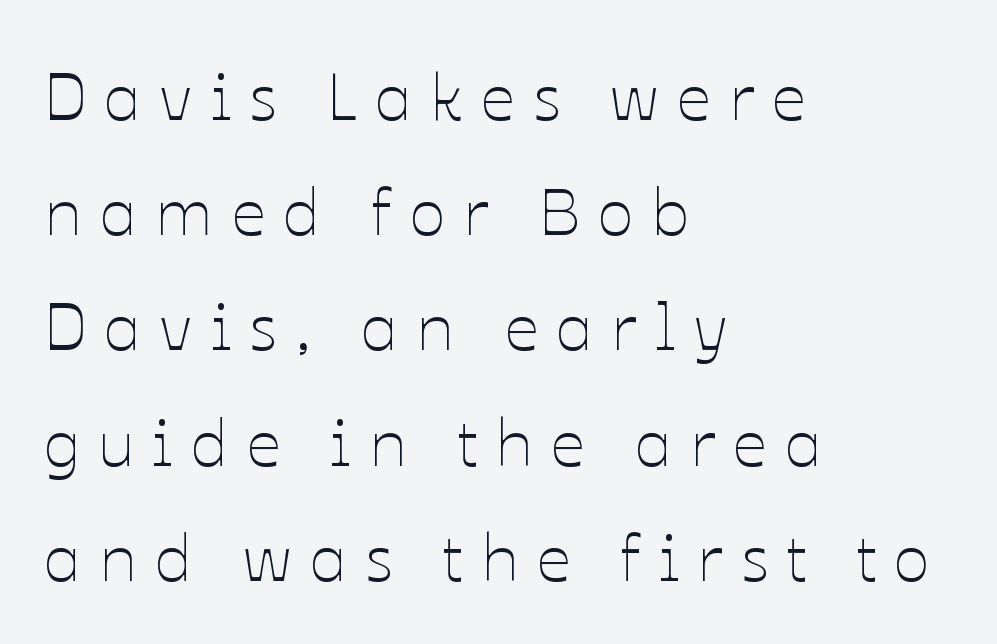
Q: Is the text bold? A: No.
Q: Is the text italic (slanted)? A: No, it is upright.
Q: Is the text underlined? A: No.
Q: How is the paragraph aligned? A: Left-aligned.
Q: Is the spacing between letters normal or unusually wide? A: Unusually wide.
Q: Width (condensed, normal, or wide)? A: Normal.
Q: Stroke contrast? A: Low.
Q: x-height? A: Medium.
Q: Monospaced? A: No.
